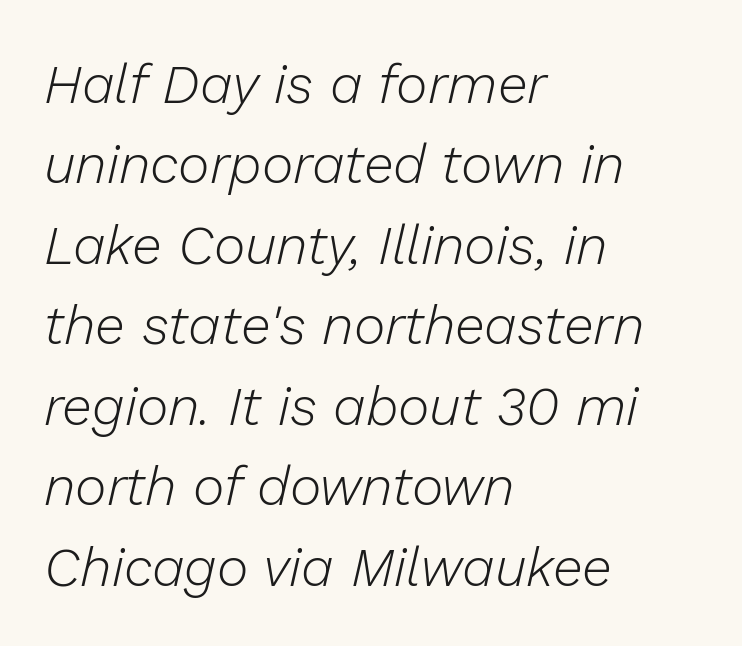
{"italic": "yes", "lean": "right", "slant_degrees": 13, "bold": "no", "weight": "light", "width": "normal", "stroke_contrast": "low", "x_height": "medium", "monospaced": "no", "underline": "no", "align": "left", "line_spacing": "normal", "line_spacing_ratio": 1.49, "letter_spacing": "normal", "letter_spacing_em": 0.0, "glyph_px": 54}
